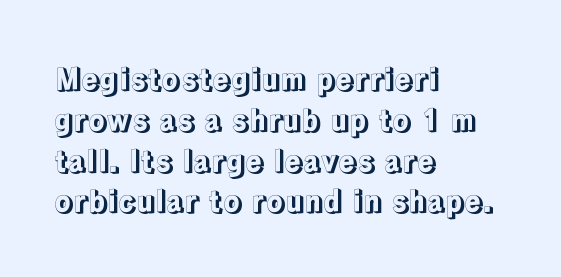
{"italic": "no", "width": "normal", "x_height": "medium", "monospaced": "no", "underline": "no", "align": "left", "line_spacing": "normal", "line_spacing_ratio": 1.36, "letter_spacing": "normal", "letter_spacing_em": 0.0, "glyph_px": 30}
